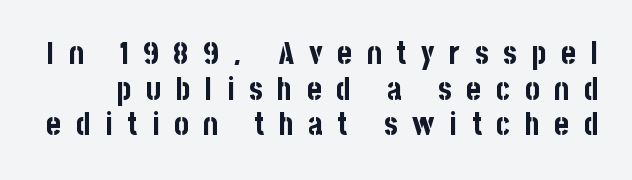
Vertical strokes here are truly vertical. The passage shown stacks its lines with hardly any gap. Inter-character spacing is expanded well beyond the font's built-in metrics. These words are printed bold, with thick strokes throughout. The rendering shows plain stroke endings on the letterforms — a sans-serif design.
